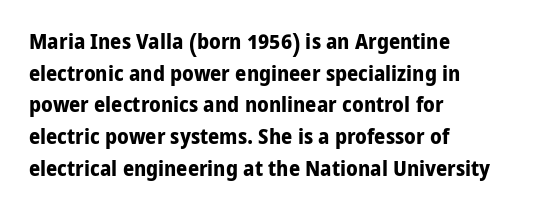
Q: Is the text bold? A: Yes.
Q: Is the text italic (slanted)? A: No, it is upright.
Q: Is the text underlined? A: No.
Q: How is the paragraph aligned? A: Left-aligned.
Q: Is the spacing between letters normal or unusually wide? A: Normal.
Q: Is the spacing between lines tight, normal or loose? A: Normal.
